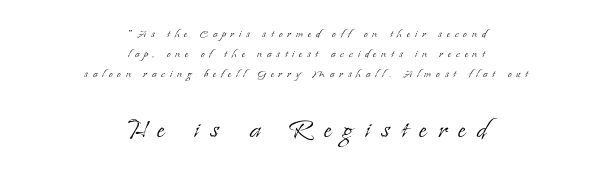
The lines in this sample share a center point and differ in where they start and stop. The lines sit at an ordinary, default distance from one another. Each word looks stretched out because of the extra space between its letters. Vertical stems look standard width or narrower in stroke. This rendering employs a face with finishing strokes, i.e., a serif.
